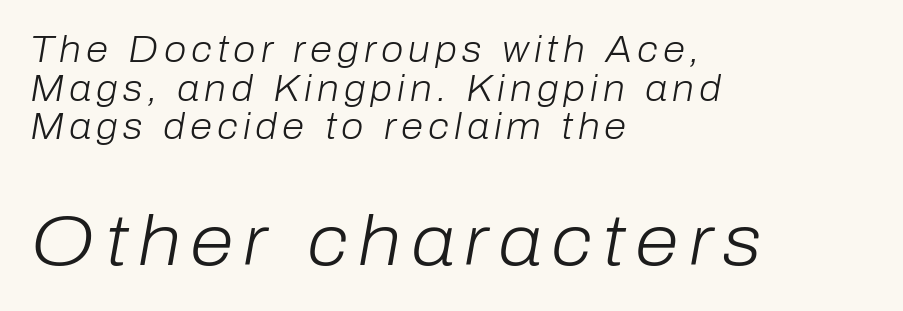
The image shows 71 px light type, italic (leaning right); set left-aligned, tight line spacing (1.07x), not underlined; the second (bottom) block is 1.97x larger; low stroke contrast and a medium x-height.
